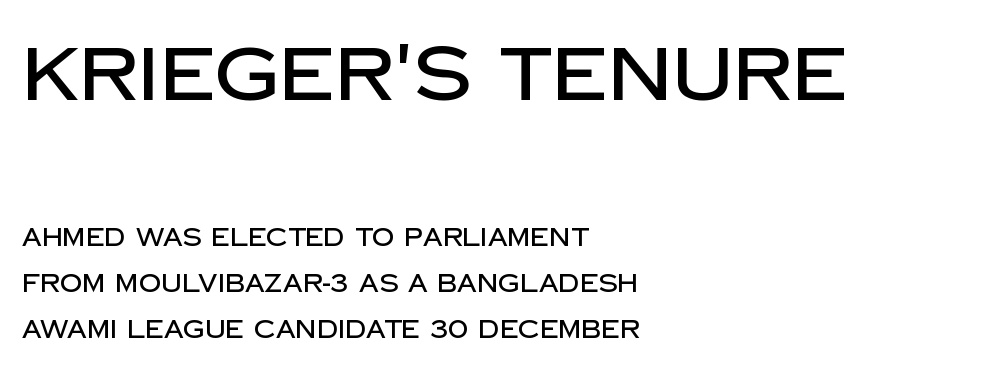
The image shows 75 px sans-serif type, upright; set left-aligned, line spacing 1.84x, normal letter spacing, not underlined; the first (top) block is 3.0x larger; low stroke contrast and a large x-height.
